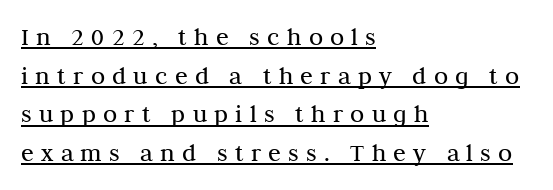
The image shows 26 px text type, upright; set left-aligned, normal line spacing (1.49x), unusually wide letter spacing (+0.28 em), underlined.
